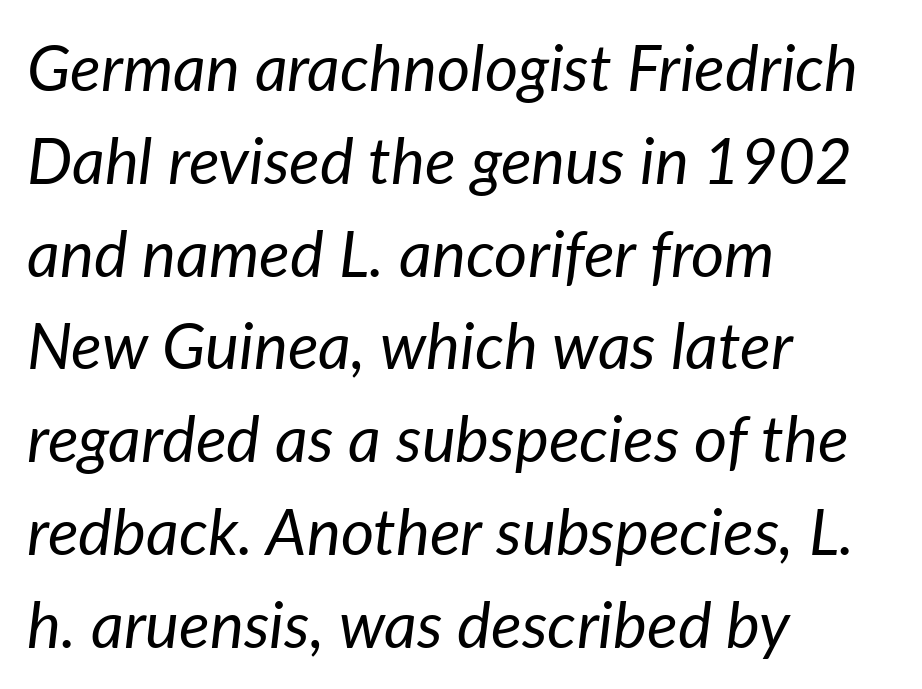
Q: Is the text bold? A: No.
Q: Is the text italic (slanted)? A: Yes, it leans right by about 7 degrees.
Q: Is the text underlined? A: No.
Q: How is the paragraph aligned? A: Left-aligned.
Q: Is the spacing between letters normal or unusually wide? A: Normal.
Q: Is the spacing between lines tight, normal or loose? A: Normal.
Q: Width (condensed, normal, or wide)? A: Normal.
Q: Stroke contrast? A: Low.
Q: x-height? A: Medium.
Q: Monospaced? A: No.
